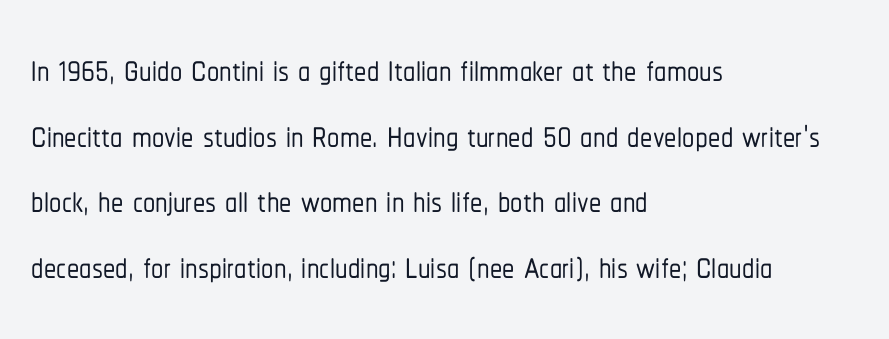
Descender tails drop into unmarked territory. Serif or sans? Sans — the stroke terminals are bare. This sample uses an upright cut, with every glyph sitting square on the baseline. The letters advance in unequal steps, a hallmark of proportional type. Layout note: lines flush left. Default kerning and tracking; the words read as compact shapes.
